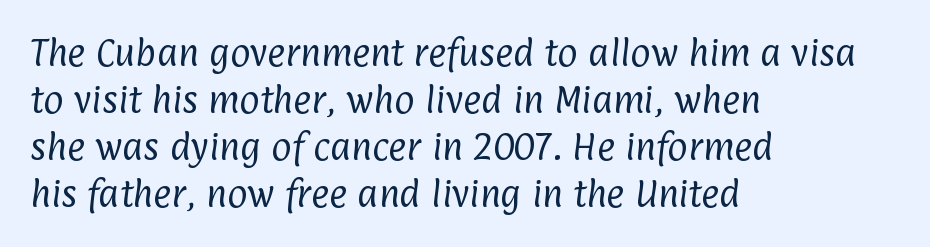
The glyphs are unaccompanied by any horizontal stroke below them. These lines stack with their left ends in a neat column. These lines are rendered in a variable-pitch font. Is the letter spacing exaggerated? No — it looks like the ordinary default. The rendering shows plain stroke endings on the letterforms — a sans-serif design. A quiet, ordinary-to-light weight characterises the typeface.
